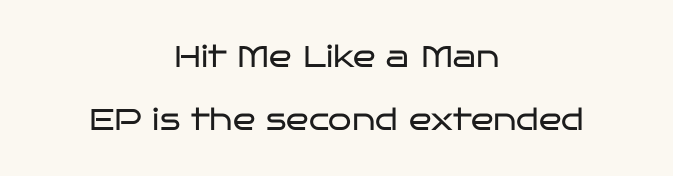
The image shows 30 px regular-weight, wide sans-serif type, upright; set centered, loose line spacing (2.1x), normal letter spacing, not underlined; low stroke contrast and a large x-height.
